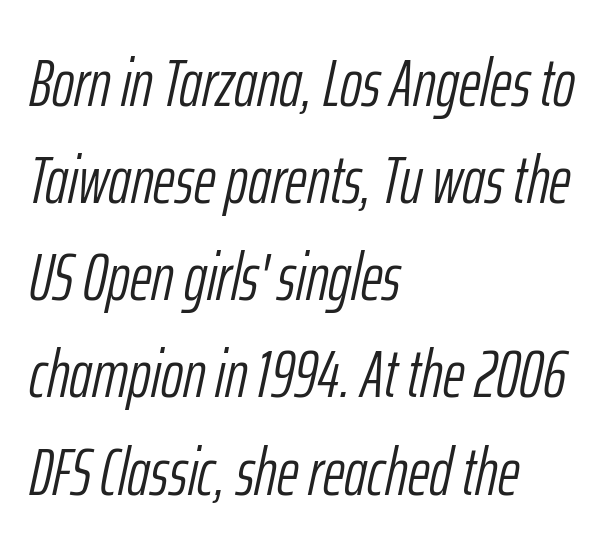
The image shows 67 px light, condensed type, italic (leaning right); set left-aligned, normal line spacing (1.45x), normal letter spacing, not underlined; low stroke contrast and a medium x-height.
